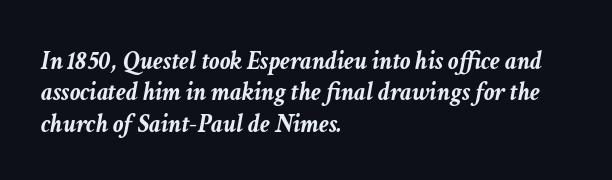
{"italic": "yes", "lean": "right", "slant_degrees": 11, "bold": "yes", "underline": "no", "align": "left", "line_spacing_ratio": 1.21, "letter_spacing": "normal", "letter_spacing_em": 0.0, "glyph_px": 26}
